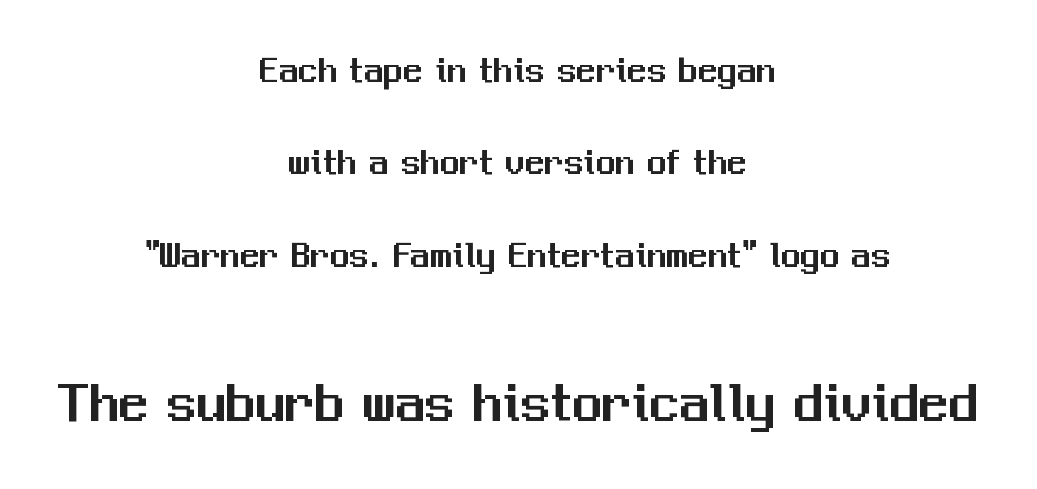
The image shows 59 px sans-serif type, upright; set centered, loose line spacing (2.37x), normal letter spacing, not underlined; the second (bottom) block is 1.51x larger; medium stroke contrast and a medium x-height.
